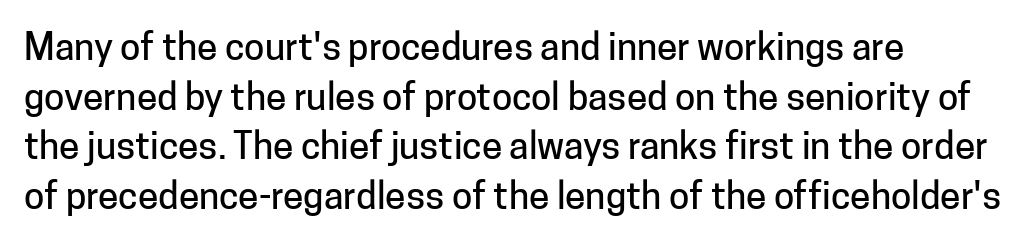
Q: Is the text italic (slanted)? A: No, it is upright.
Q: Is the typeface a serif or a sans-serif typeface? A: Sans-serif.
Q: Is the text underlined? A: No.
Q: How is the paragraph aligned? A: Left-aligned.
Q: Is the spacing between letters normal or unusually wide? A: Normal.
Q: Is the spacing between lines tight, normal or loose? A: Normal.
Q: Width (condensed, normal, or wide)? A: Normal.
Q: Stroke contrast? A: Low.
Q: x-height? A: Medium.
Q: Monospaced? A: No.
